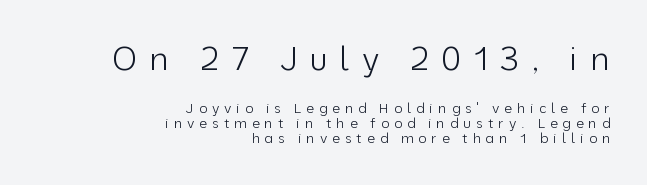
Leading is clearly below the norm, producing a dense column. The weight would be labelled regular, book, light, or lighter still. Type without underlining. Do the characters align in a grid? No, the font is proportional. This is sans-serif lettering, the kind often seen on screens and signage. Quick note: not italic, upright.
